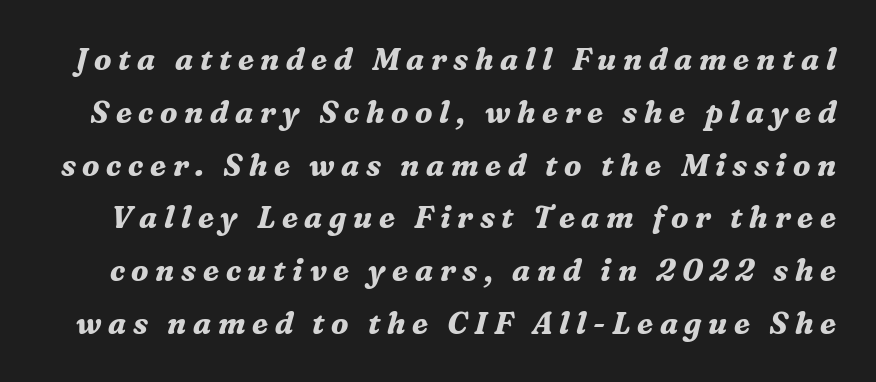
Q: Is the text bold? A: Yes.
Q: Is the text italic (slanted)? A: Yes, it leans right by about 16 degrees.
Q: Is the typeface a serif or a sans-serif typeface? A: Serif.
Q: Is the text underlined? A: No.
Q: Is the spacing between letters normal or unusually wide? A: Unusually wide.
Q: Width (condensed, normal, or wide)? A: Normal.
Q: Stroke contrast? A: Medium.
Q: x-height? A: Medium.
Q: Monospaced? A: No.
